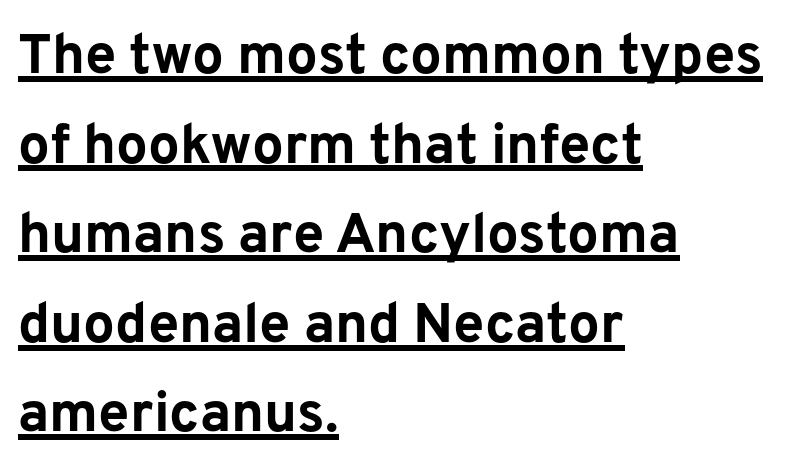
Q: Is the text bold? A: Yes.
Q: Is the text italic (slanted)? A: No, it is upright.
Q: Is the typeface a serif or a sans-serif typeface? A: Sans-serif.
Q: Is the text underlined? A: Yes.
Q: How is the paragraph aligned? A: Left-aligned.
Q: Is the spacing between letters normal or unusually wide? A: Normal.
Q: Is the spacing between lines tight, normal or loose? A: Normal.
Q: Width (condensed, normal, or wide)? A: Normal.
Q: Stroke contrast? A: Low.
Q: x-height? A: Medium.
Q: Monospaced? A: No.
